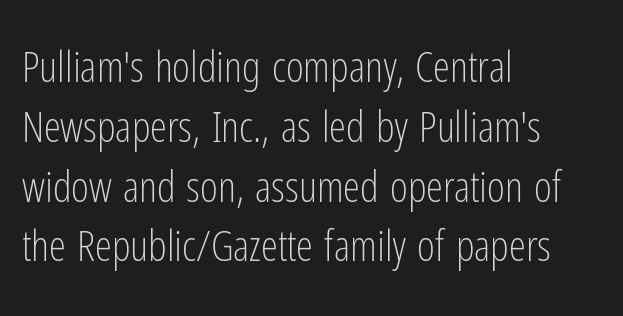
Q: Is the text bold? A: No.
Q: Is the text italic (slanted)? A: No, it is upright.
Q: Is the typeface a serif or a sans-serif typeface? A: Sans-serif.
Q: Is the text underlined? A: No.
Q: How is the paragraph aligned? A: Left-aligned.
Q: Is the spacing between letters normal or unusually wide? A: Normal.
Q: Is the spacing between lines tight, normal or loose? A: Normal.
Q: Width (condensed, normal, or wide)? A: Condensed.
Q: Stroke contrast? A: Low.
Q: x-height? A: Medium.
Q: Monospaced? A: No.
